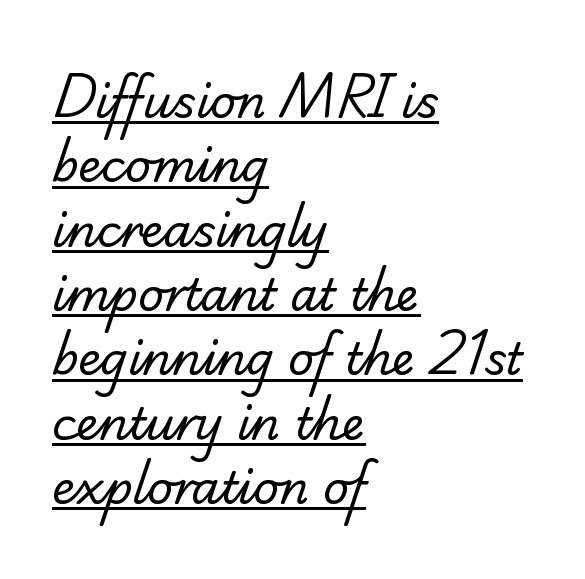
The image shows 45 px regular-weight serif type; set left-aligned, normal line spacing (1.43x), normal letter spacing, underlined; low stroke contrast and a small x-height.
